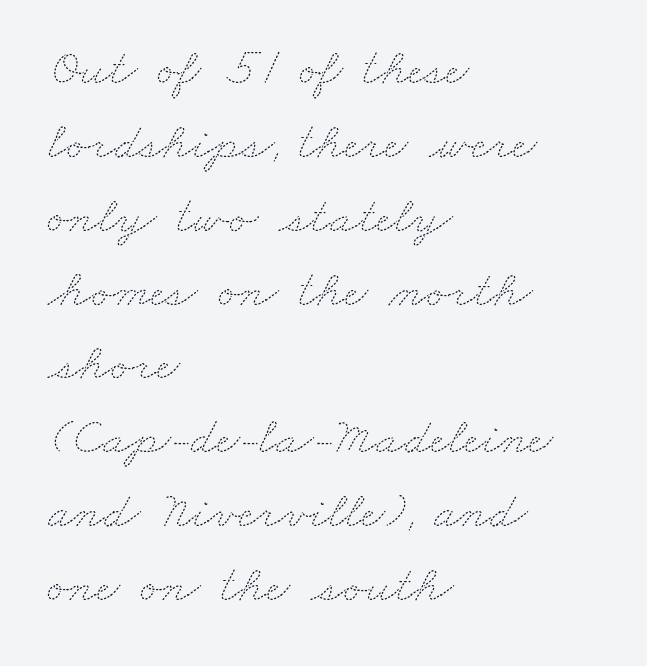
A typesetter would call this leading conventional body-copy spacing. Rule under the text: the space is simply empty. Nobody touched the tracking dial on this one. Layout note: lines flush left. Proportional: the letters do not fall into vertical columns. The typeface has the unassuming heft of standard copy or less.
